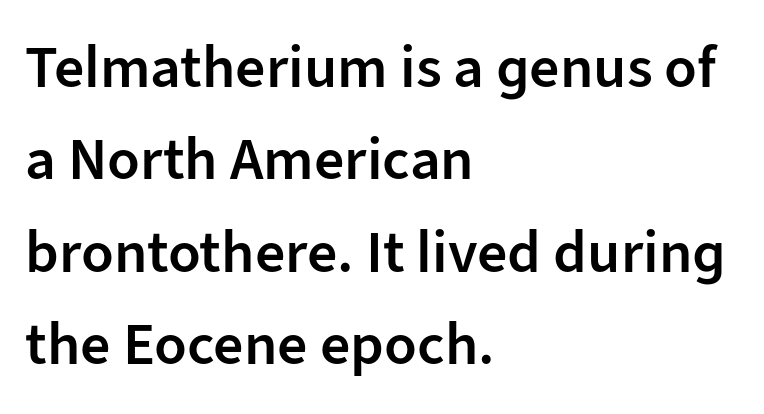
{"serif": "no", "italic": "no", "bold": "semi", "weight": "semibold", "width": "normal", "stroke_contrast": "low", "x_height": "medium", "monospaced": "no", "underline": "no", "align": "left", "line_spacing": "normal", "line_spacing_ratio": 1.54, "letter_spacing": "normal", "letter_spacing_em": 0.0, "glyph_px": 60}
